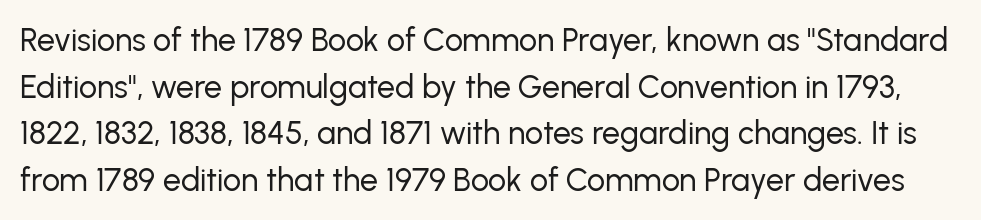
This sample uses plain, unmodified letter spacing. The lines sit at an ordinary, default distance from one another. The characters display no serif detailing; their extremities are plain. Beneath every word, the page is bare.
